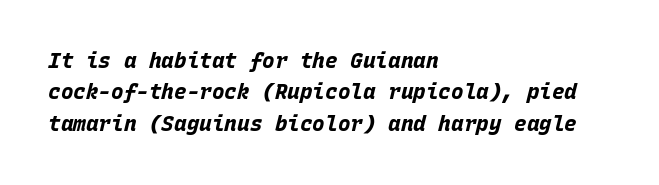
Typographic density is high because the face is bold. How are the letters spaced? Ordinarily, with no added tracking. The rendering applies a slant to the glyphs. The glyphs are unaccompanied by any horizontal stroke below them. Every row of glyphs begins at an identical x-position on the left. Compared with typical paragraphs, the rows here are spaced about the same.
